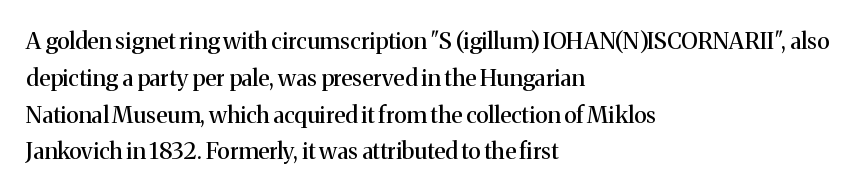
Every character sits straight up, as roman type does. Where is the straight margin? On the left. The rendering uses a moderate line-height, typical for paragraphs. Just letters on the line, the space beneath them empty. Compared with typical body copy, the letter spacing here is the same.
